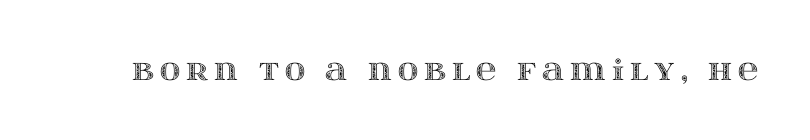
{"italic": "no", "width": "wide", "x_height": "large", "monospaced": "no", "underline": "no", "letter_spacing": "wide", "letter_spacing_em": 0.21, "glyph_px": 28}
